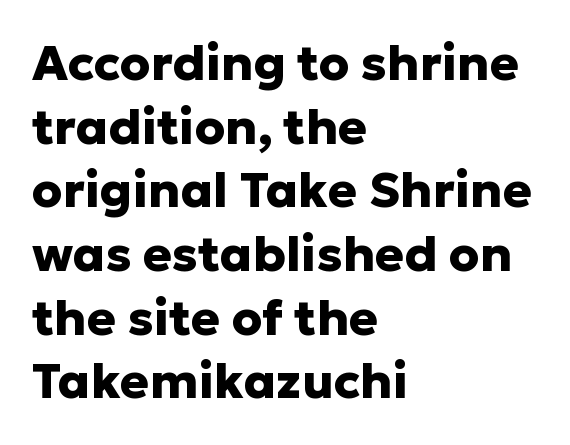
Rows of type keep a routine distance in the vertical direction. You could not count columns in this text — the font is proportionally spaced. You can tell it's not italic because the verticals are truly vertical. Underline: absent.
